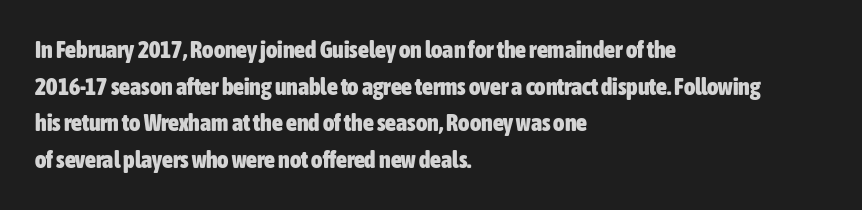
The image shows 24 px bold type, upright; set left-aligned, normal line spacing (1.53x), normal letter spacing, not underlined.
